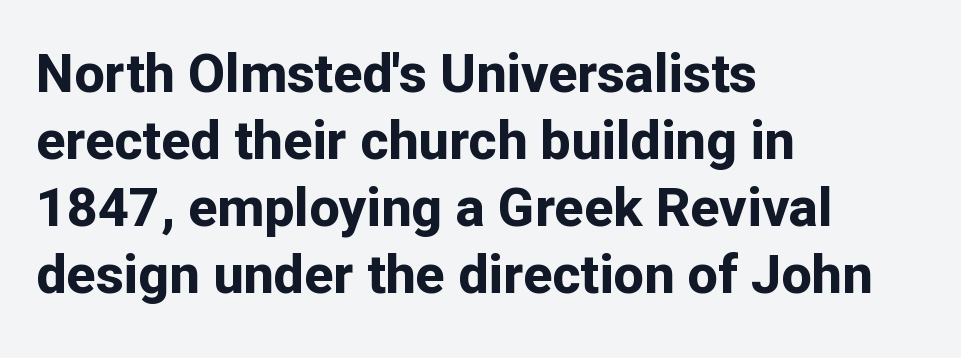
Is there any slant? The stems are plumb. A clean baseline with only descenders dipping below it. No feet cap the strokes, marking this as sans-serif type. A typesetter would call this proportional, since set widths differ per character. Words appear dense and cohesive because spacing is normal.
